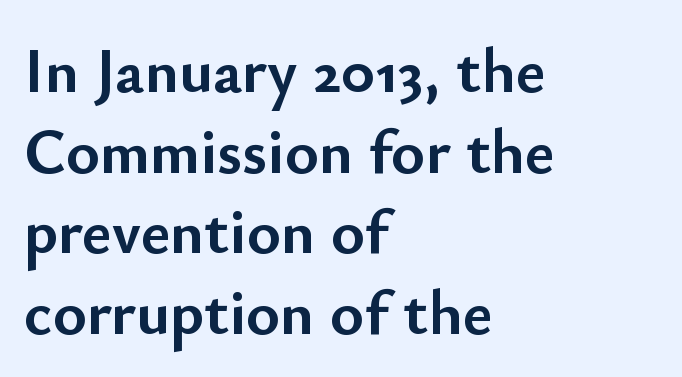
The image shows 64 px semibold sans-serif type, upright; set left-aligned, normal line spacing (1.26x), normal letter spacing, not underlined; low stroke contrast and a small x-height.
